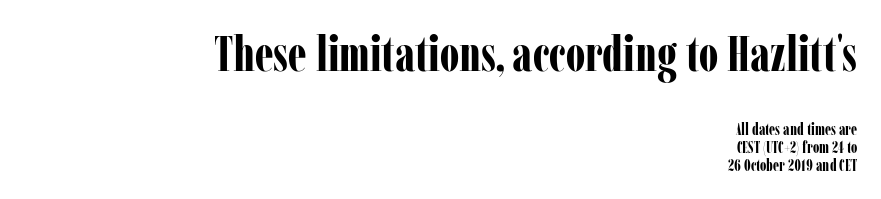
Q: Is the text bold? A: Yes.
Q: Is the text italic (slanted)? A: No, it is upright.
Q: Is the typeface a serif or a sans-serif typeface? A: Serif.
Q: Is the text underlined? A: No.
Q: How is the paragraph aligned? A: Right-aligned.
Q: Is the spacing between letters normal or unusually wide? A: Normal.
Q: Is the spacing between lines tight, normal or loose? A: Tight.
Q: Which block of text is set in a larger size, the first (top) or the second (bottom)? A: The first (top) one.
Q: Width (condensed, normal, or wide)? A: Condensed.
Q: Stroke contrast? A: Low.
Q: x-height? A: Medium.
Q: Monospaced? A: No.
